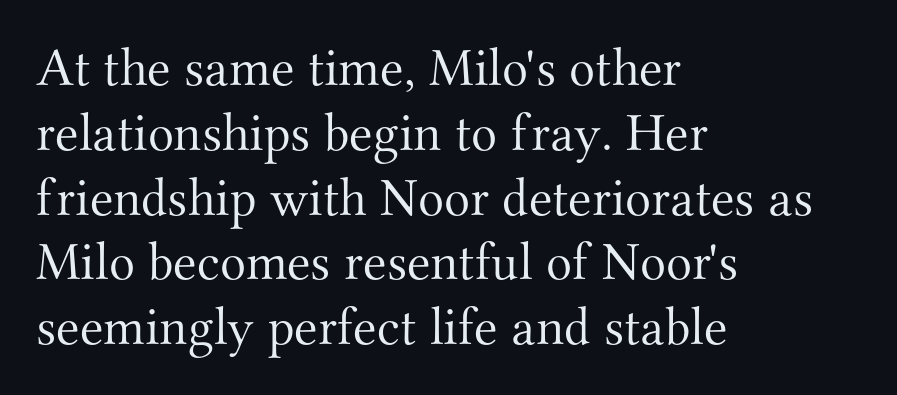
Serif or sans? Serif — the stroke terminals have little feet. Think of a printed novel: that variable character pitch is what you see here. The line texture is even and compact thanks to regular tracking. Each line starts at the same left margin while the right side varies. The string is rendered with underlining switched off.
